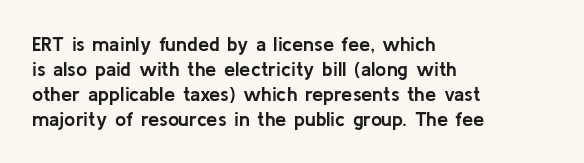
Q: Is the text bold? A: Yes.
Q: Is the text italic (slanted)? A: No, it is upright.
Q: Is the text underlined? A: No.
Q: How is the paragraph aligned? A: Left-aligned.
Q: Is the spacing between letters normal or unusually wide? A: Normal.
Q: Is the spacing between lines tight, normal or loose? A: Normal.
